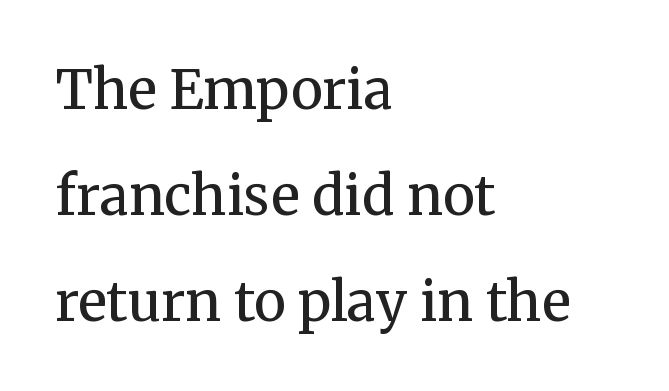
The image shows 54 px regular-weight serif type, upright; set left-aligned, loose line spacing (1.96x), normal letter spacing, not underlined; medium stroke contrast and a medium x-height.
